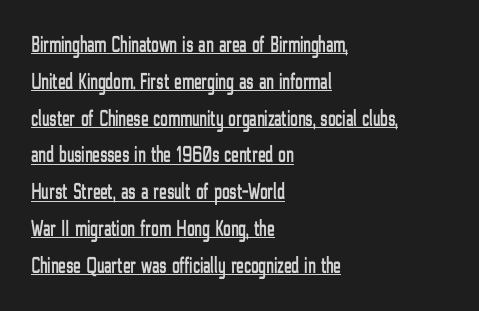
Q: Is the text italic (slanted)? A: No, it is upright.
Q: Is the text underlined? A: Yes.
Q: How is the paragraph aligned? A: Left-aligned.
Q: Is the spacing between letters normal or unusually wide? A: Normal.
Q: Is the spacing between lines tight, normal or loose? A: Normal.
